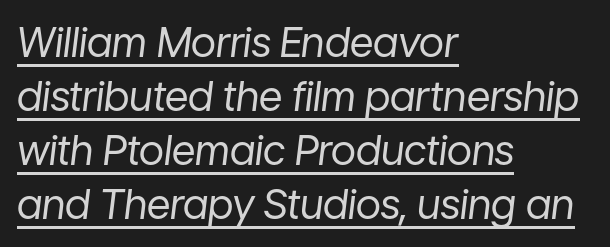
The image shows 41 px regular-weight type, italic (leaning right); set left-aligned, normal line spacing (1.32x), normal letter spacing, underlined; low stroke contrast and a medium x-height.
